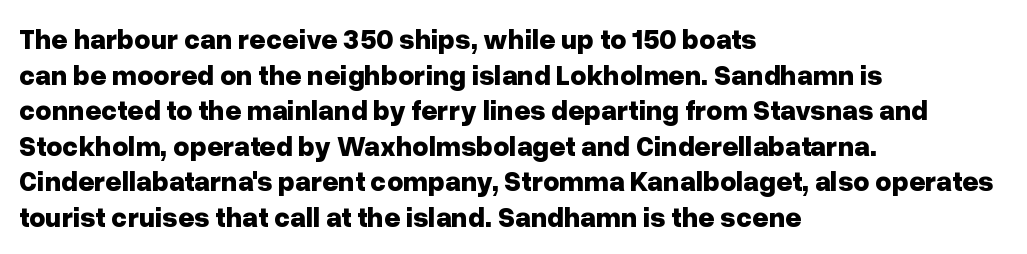
Q: Is the text bold? A: Yes.
Q: Is the text italic (slanted)? A: No, it is upright.
Q: Is the typeface a serif or a sans-serif typeface? A: Sans-serif.
Q: Is the text underlined? A: No.
Q: How is the paragraph aligned? A: Left-aligned.
Q: Is the spacing between letters normal or unusually wide? A: Normal.
Q: Is the spacing between lines tight, normal or loose? A: Normal.
Q: Width (condensed, normal, or wide)? A: Normal.
Q: Stroke contrast? A: Low.
Q: x-height? A: Medium.
Q: Monospaced? A: No.
